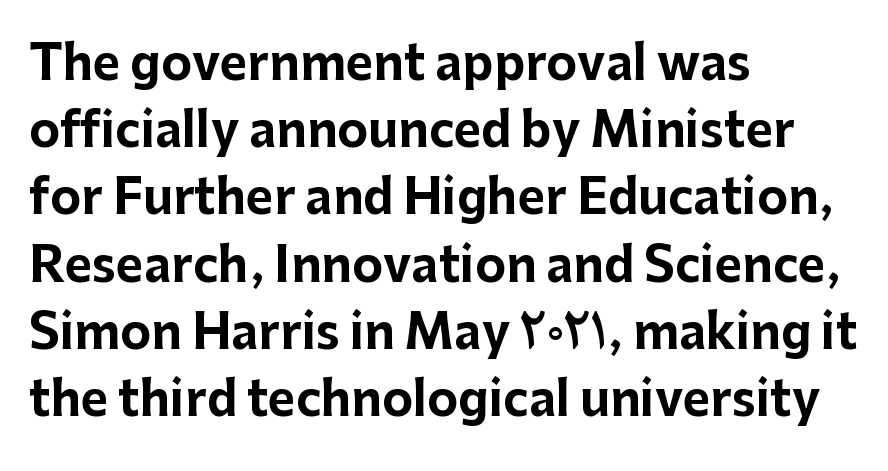
{"serif": "no", "italic": "no", "bold": "yes", "weight": "bold", "width": "normal", "stroke_contrast": "low", "x_height": "medium", "monospaced": "no", "underline": "no", "align": "left", "line_spacing": "normal", "line_spacing_ratio": 1.43, "letter_spacing": "normal", "letter_spacing_em": 0.0, "glyph_px": 47}
